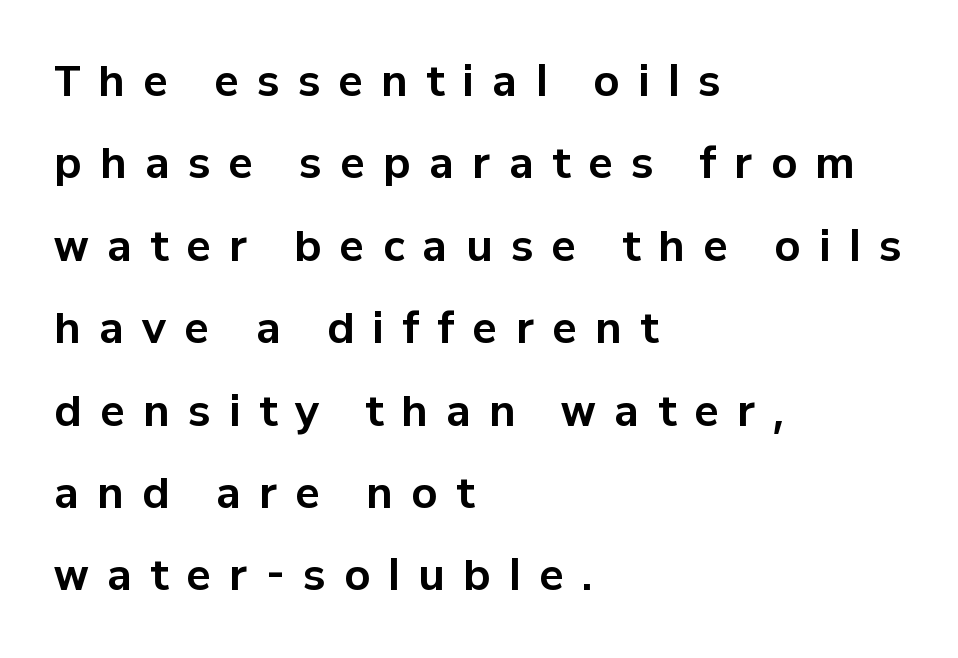
The letterforms stand isolated, each surrounded by extra space. Descender tails drop into unmarked territory. Compared with a centered layout, this one pins lines to the left instead. Plenty of ink on the page — the face is bold. Grotesque or geometric, the face here clearly has no serifs.
